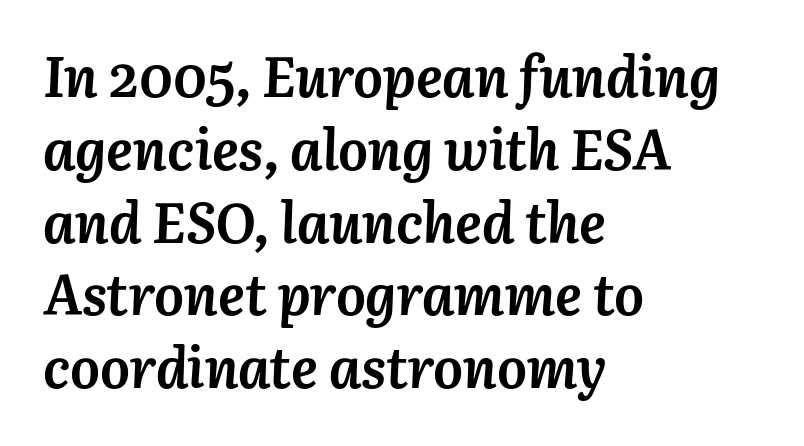
The image shows 56 px semibold type, italic (leaning right); set left-aligned, normal line spacing (1.3x), normal letter spacing, not underlined; medium stroke contrast and a medium x-height.
